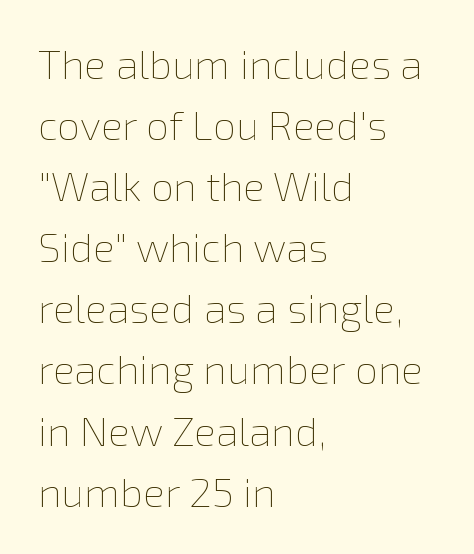
{"italic": "no", "bold": "no", "weight": "thin", "width": "normal", "stroke_contrast": "low", "x_height": "medium", "monospaced": "no", "underline": "no", "align": "left", "line_spacing": "normal", "line_spacing_ratio": 1.49, "letter_spacing": "normal", "letter_spacing_em": 0.0, "glyph_px": 41}
